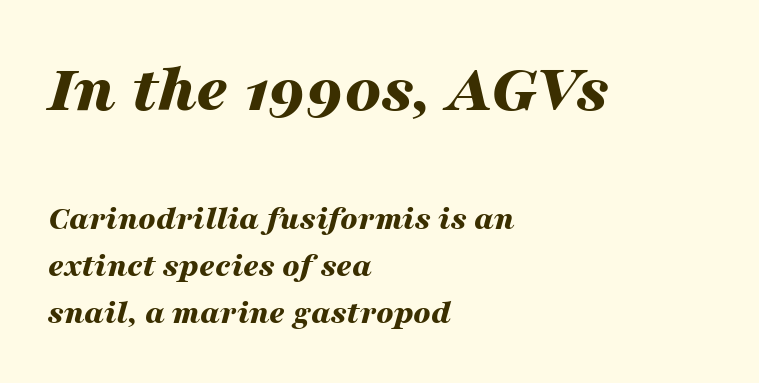
Q: Is the text bold? A: Yes.
Q: Is the text italic (slanted)? A: Yes, it leans right by about 16 degrees.
Q: Is the text underlined? A: No.
Q: How is the paragraph aligned? A: Left-aligned.
Q: Is the spacing between letters normal or unusually wide? A: Normal.
Q: Is the spacing between lines tight, normal or loose? A: Normal.
Q: Which block of text is set in a larger size, the first (top) or the second (bottom)? A: The first (top) one.
Q: Width (condensed, normal, or wide)? A: Wide.
Q: Stroke contrast? A: Medium.
Q: x-height? A: Medium.
Q: Monospaced? A: No.
